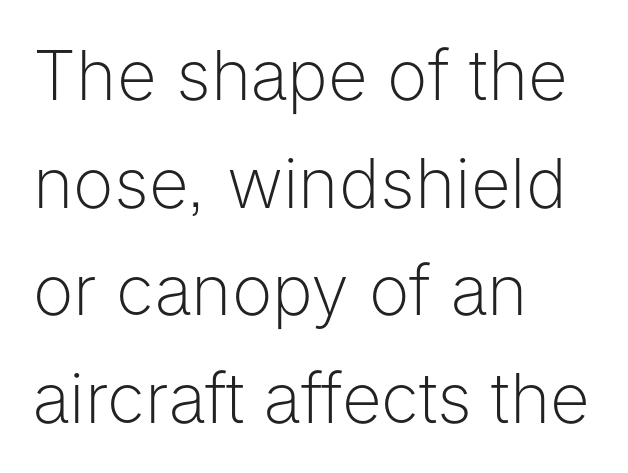
The image shows 69 px light sans-serif type, upright; set left-aligned, normal line spacing (1.56x), normal letter spacing, not underlined; low stroke contrast and a medium x-height.
